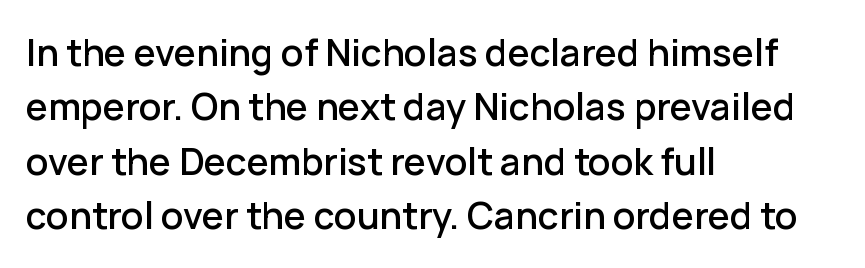
Q: Is the text italic (slanted)? A: No, it is upright.
Q: Is the typeface a serif or a sans-serif typeface? A: Sans-serif.
Q: Is the text underlined? A: No.
Q: How is the paragraph aligned? A: Left-aligned.
Q: Is the spacing between letters normal or unusually wide? A: Normal.
Q: Is the spacing between lines tight, normal or loose? A: Normal.
Q: Width (condensed, normal, or wide)? A: Normal.
Q: Stroke contrast? A: Low.
Q: x-height? A: Medium.
Q: Monospaced? A: No.
